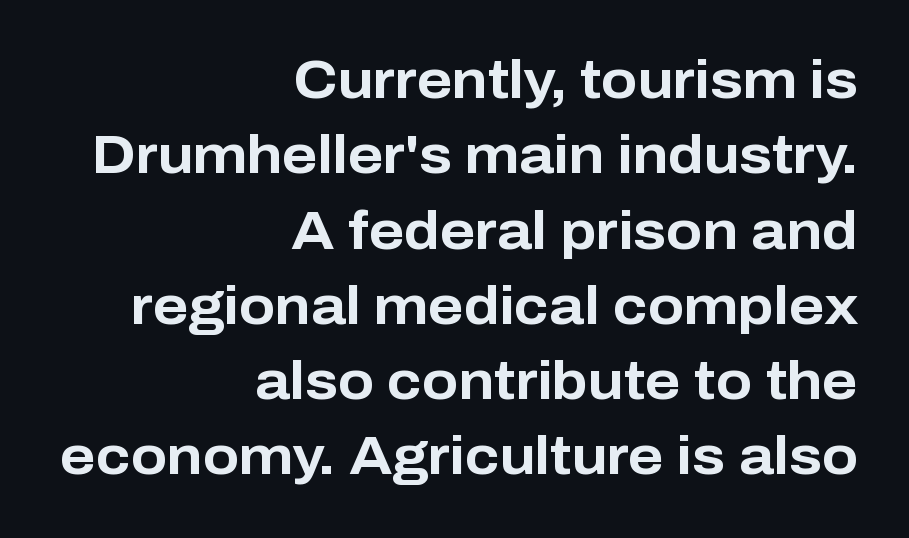
The image shows 53 px bold sans-serif type, upright; set right-aligned, normal line spacing (1.42x), normal letter spacing, not underlined; low stroke contrast and a medium x-height.
